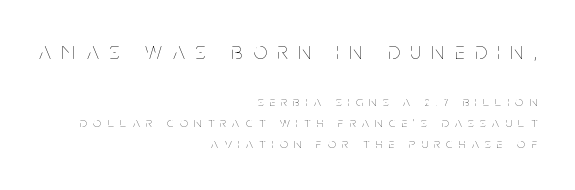
Q: Is the text bold? A: No.
Q: Is the text italic (slanted)? A: No, it is upright.
Q: Is the text underlined? A: No.
Q: How is the paragraph aligned? A: Right-aligned.
Q: Is the spacing between letters normal or unusually wide? A: Unusually wide.
Q: Is the spacing between lines tight, normal or loose? A: Normal.
Q: Which block of text is set in a larger size, the first (top) or the second (bottom)? A: The first (top) one.
